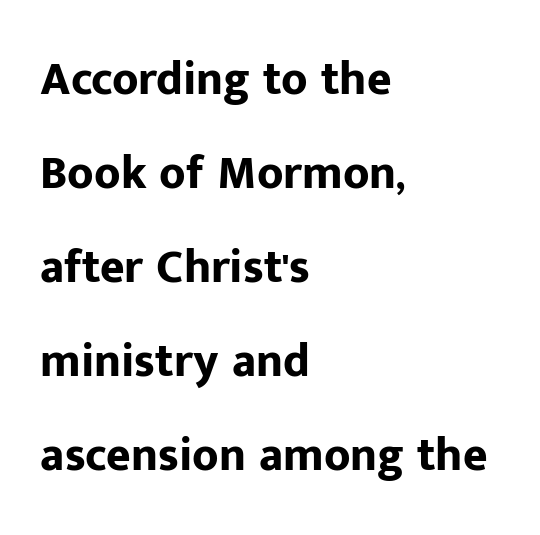
The image shows 47 px bold sans-serif type, upright; set left-aligned, loose line spacing (2.0x), normal letter spacing, not underlined; low stroke contrast and a medium x-height.
